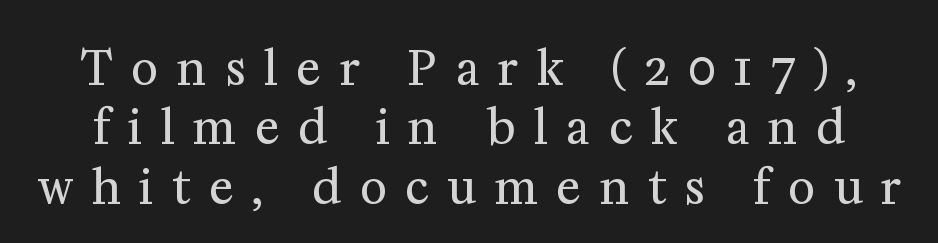
Letterform terminals end in serifs throughout the passage. Think standard paragraph weight, or any step lighter than that. There is plenty of visible air inserted between adjacent glyphs. Every stem runs plumb, perpendicular to the baseline.
